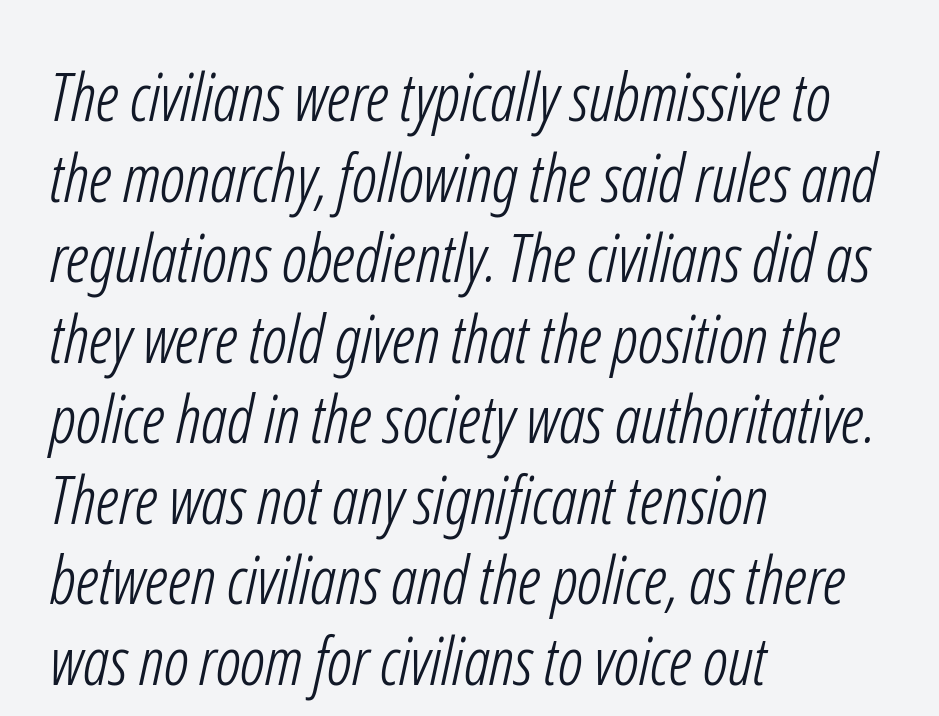
Q: Is the text bold? A: No.
Q: Is the typeface a serif or a sans-serif typeface? A: Sans-serif.
Q: Is the text underlined? A: No.
Q: How is the paragraph aligned? A: Left-aligned.
Q: Is the spacing between letters normal or unusually wide? A: Normal.
Q: Width (condensed, normal, or wide)? A: Condensed.
Q: Stroke contrast? A: Low.
Q: x-height? A: Medium.
Q: Monospaced? A: No.
